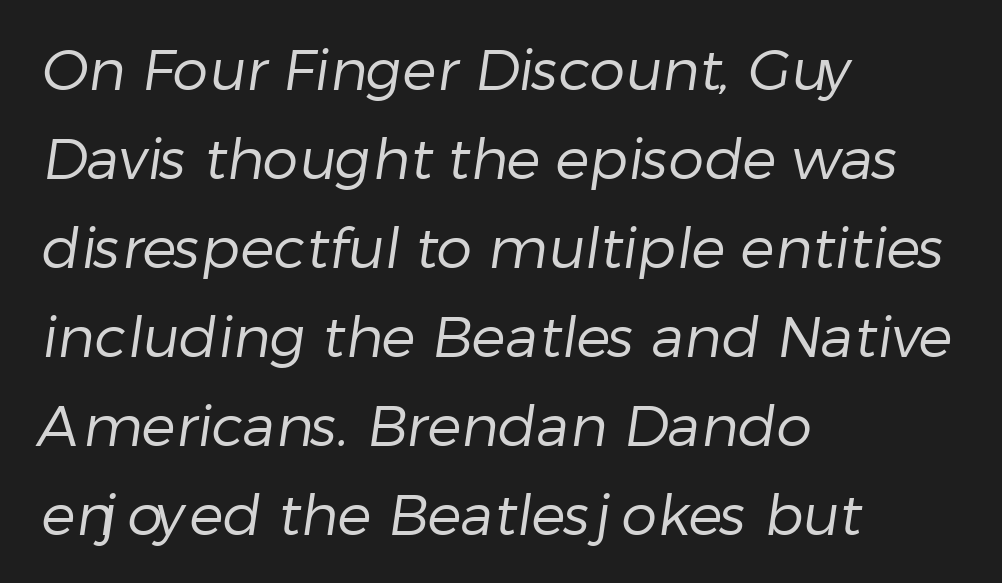
{"serif": "no", "bold": "no", "weight": "regular", "width": "normal", "stroke_contrast": "low", "x_height": "medium", "monospaced": "no", "underline": "no", "align": "left", "line_spacing": "normal", "line_spacing_ratio": 1.56, "letter_spacing": "normal", "letter_spacing_em": 0.0, "glyph_px": 57}
